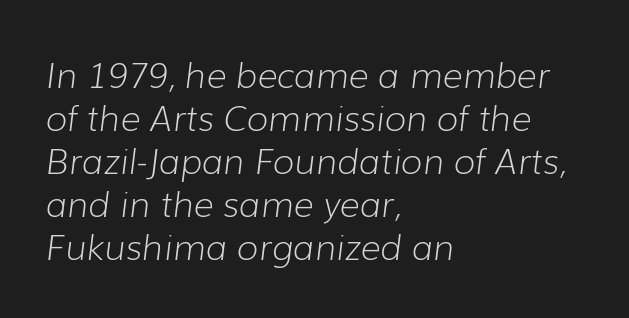
{"italic": "yes", "lean": "right", "slant_degrees": 7, "bold": "no", "weight": "light", "width": "normal", "stroke_contrast": "low", "x_height": "medium", "monospaced": "no", "underline": "no", "align": "left", "line_spacing_ratio": 1.23, "letter_spacing": "normal", "letter_spacing_em": 0.0, "glyph_px": 35}
